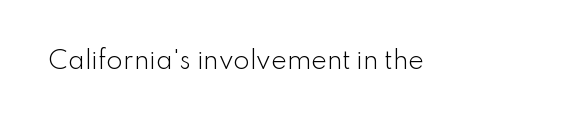
Q: Is the text bold? A: No.
Q: Is the text italic (slanted)? A: No, it is upright.
Q: Is the text underlined? A: No.
Q: Is the spacing between letters normal or unusually wide? A: Normal.
